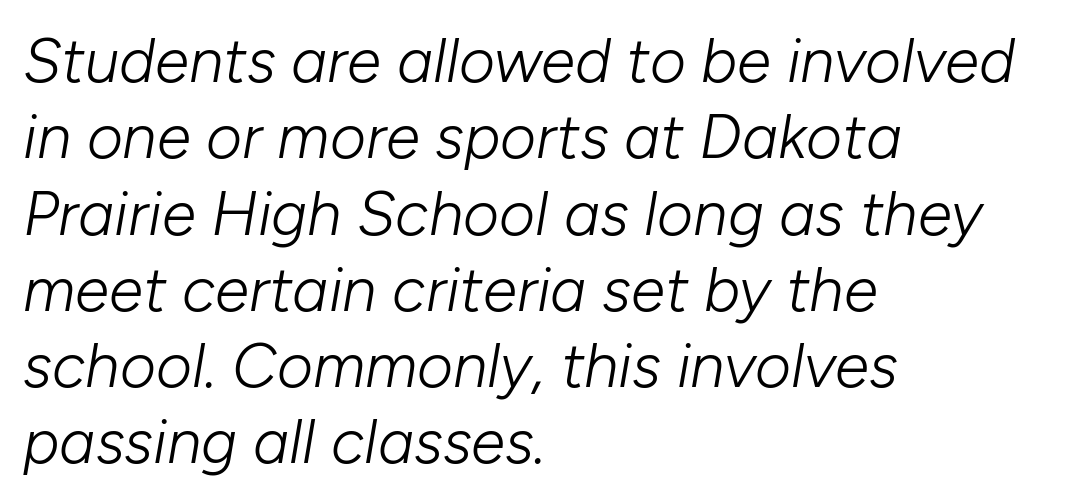
{"italic": "yes", "lean": "right", "slant_degrees": 10, "bold": "no", "weight": "light", "width": "normal", "stroke_contrast": "low", "x_height": "medium", "monospaced": "no", "underline": "no", "align": "left", "line_spacing_ratio": 1.23, "letter_spacing": "normal", "letter_spacing_em": 0.0, "glyph_px": 62}
